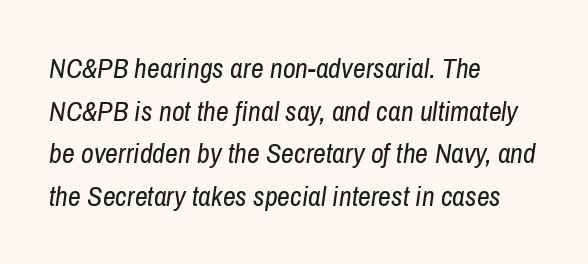
Q: Is the text bold? A: No.
Q: Is the text italic (slanted)? A: Yes, it leans right by about 8 degrees.
Q: Is the text underlined? A: No.
Q: How is the paragraph aligned? A: Left-aligned.
Q: Is the spacing between letters normal or unusually wide? A: Normal.
Q: Is the spacing between lines tight, normal or loose? A: Normal.
Q: Width (condensed, normal, or wide)? A: Condensed.
Q: Stroke contrast? A: Low.
Q: x-height? A: Medium.
Q: Monospaced? A: No.
